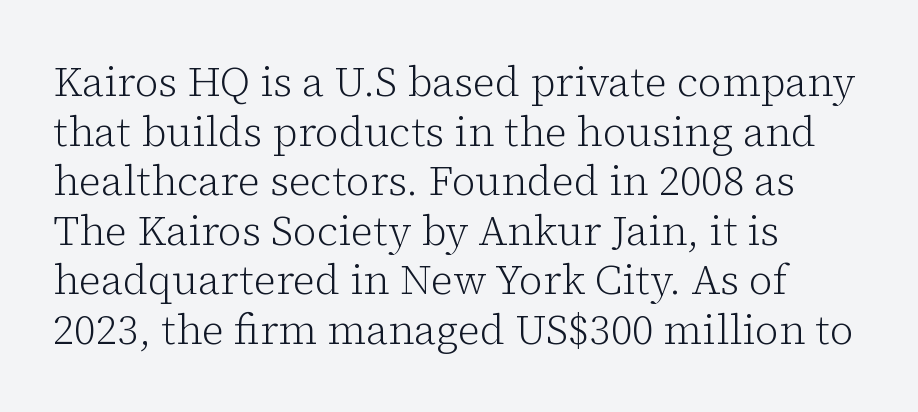
The ragged edge is on the right, which tells us the setting is flush left. In terms of posture, this sample is upright. This is not heavy type; no bold has been used. Check the space under the baseline: it is left empty. Varying glyph widths throughout — classic text-font behaviour. Letterform terminals end in serifs throughout the passage.
